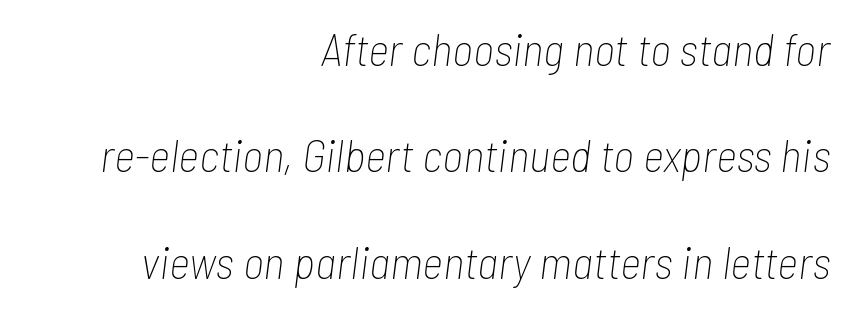
{"italic": "yes", "lean": "right", "slant_degrees": 7, "bold": "no", "weight": "thin", "width": "condensed", "stroke_contrast": "low", "x_height": "medium", "monospaced": "no", "underline": "no", "align": "right", "line_spacing": "loose", "line_spacing_ratio": 2.31, "letter_spacing": "normal", "letter_spacing_em": 0.0, "glyph_px": 46}
